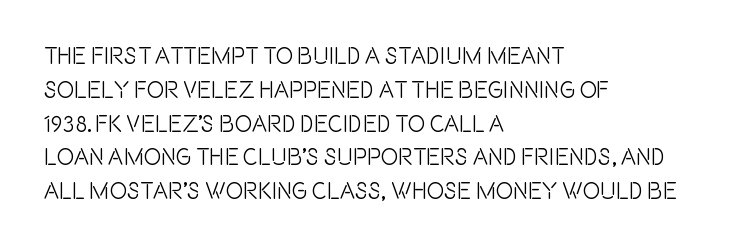
Left-aligned paragraph, ragged on the right. Compared with typical body copy, the letter spacing here is the same. A roman cut, with each character standing at attention. Baseline-to-baseline distance is the conventional proportion of letter height. The string is rendered with underlining switched off.
